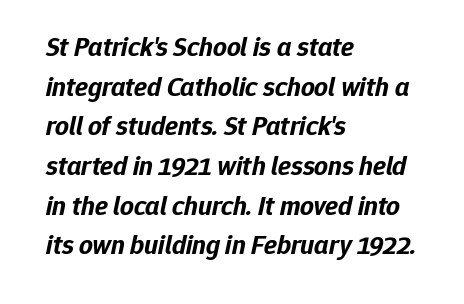
Yep, that's italic — everything's leaning. Has an underline been added? It has not. The ragged edge is on the right, which tells us the setting is flush left. Quick note: interline space is typical. The rendering uses a bold face; every stroke is thick and dark.
